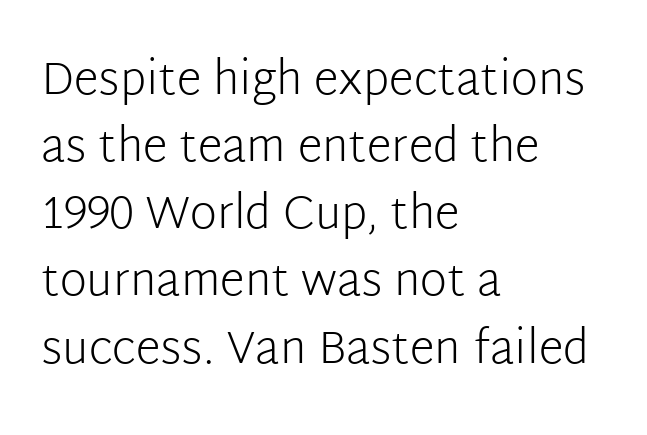
{"serif": "no", "italic": "no", "bold": "no", "weight": "light", "width": "normal", "stroke_contrast": "low", "x_height": "medium", "monospaced": "no", "underline": "no", "align": "left", "line_spacing": "normal", "line_spacing_ratio": 1.46, "letter_spacing": "normal", "letter_spacing_em": 0.0, "glyph_px": 46}
